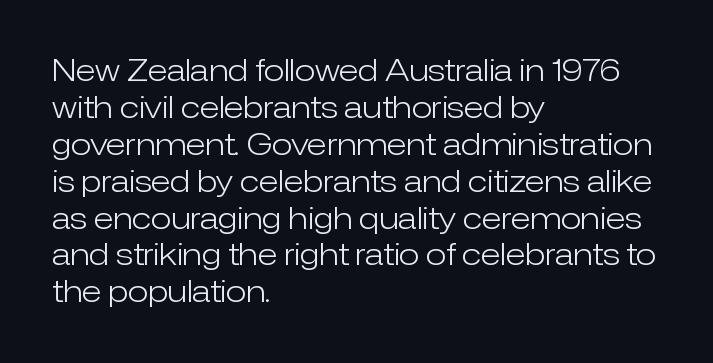
{"serif": "no", "italic": "no", "bold": "no", "weight": "light", "width": "normal", "stroke_contrast": "low", "x_height": "medium", "monospaced": "no", "underline": "no", "align": "left", "line_spacing_ratio": 1.23, "letter_spacing": "normal", "letter_spacing_em": 0.0, "glyph_px": 30}
